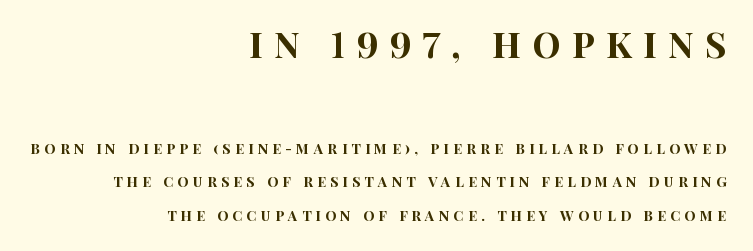
{"serif": "no", "italic": "no", "width": "condensed", "stroke_contrast": "high", "x_height": "large", "monospaced": "no", "underline": "no", "align": "right", "line_spacing": "loose", "line_spacing_ratio": 2.39, "letter_spacing": "wide", "letter_spacing_em": 0.31, "larger_block": "first", "size_ratio": 2.57, "glyph_px": 36}
